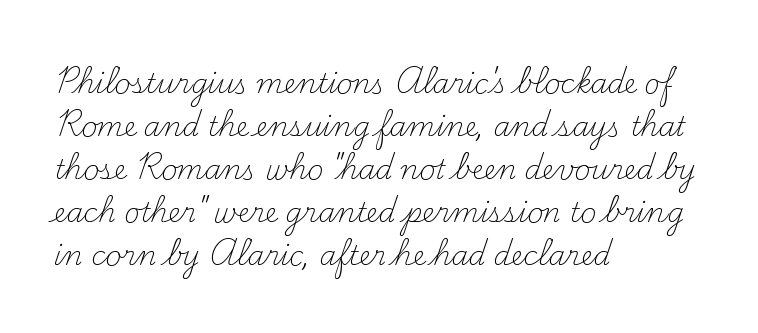
Line beginnings align vertically; line endings do not. No chunkiness to these letters — they're not bold. Default kerning and tracking; the words read as compact shapes.
